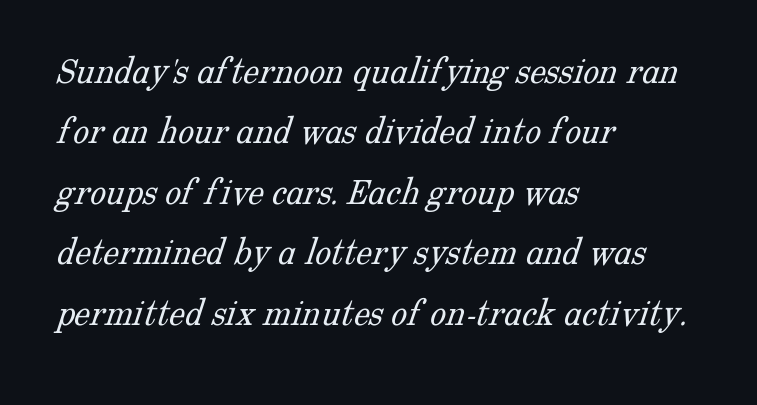
The image shows 40 px light serif type; set left-aligned, normal line spacing (1.51x), normal letter spacing, not underlined; low stroke contrast and a medium x-height.
